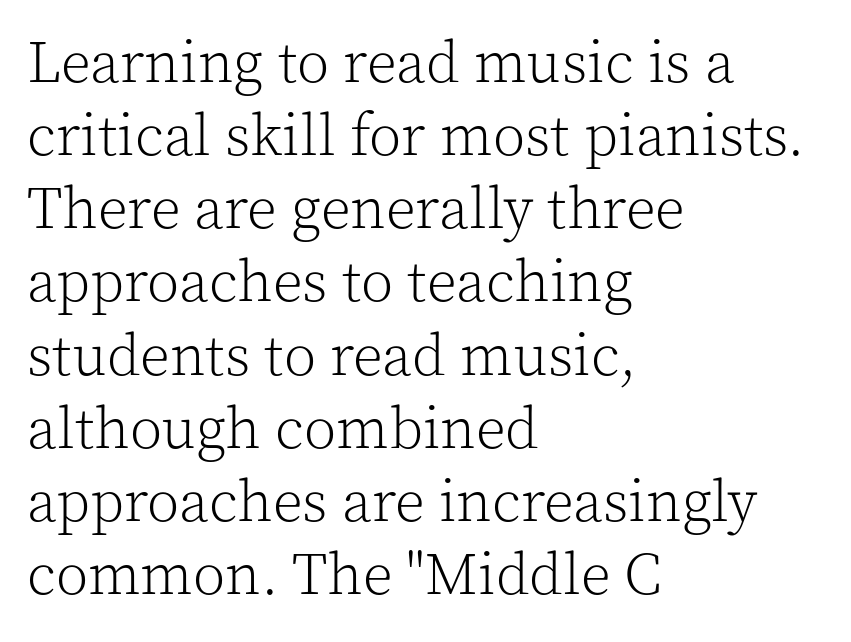
The image shows 59 px light serif type, upright; set left-aligned, line spacing 1.24x, normal letter spacing, not underlined; a medium x-height.
